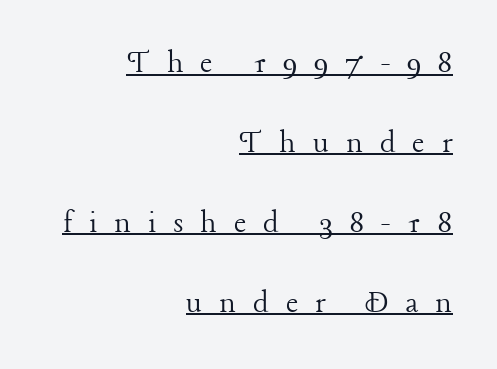
Q: Is the text bold? A: No.
Q: Is the text italic (slanted)? A: No, it is upright.
Q: Is the typeface a serif or a sans-serif typeface? A: Serif.
Q: Is the text underlined? A: Yes.
Q: How is the paragraph aligned? A: Right-aligned.
Q: Is the spacing between letters normal or unusually wide? A: Unusually wide.
Q: Is the spacing between lines tight, normal or loose? A: Loose.
Q: Width (condensed, normal, or wide)? A: Normal.
Q: Stroke contrast? A: Low.
Q: x-height? A: Medium.
Q: Monospaced? A: No.
